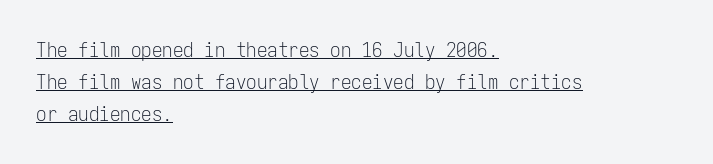
The image shows 21 px text type, upright; set left-aligned, normal line spacing (1.53x), normal letter spacing, underlined.
